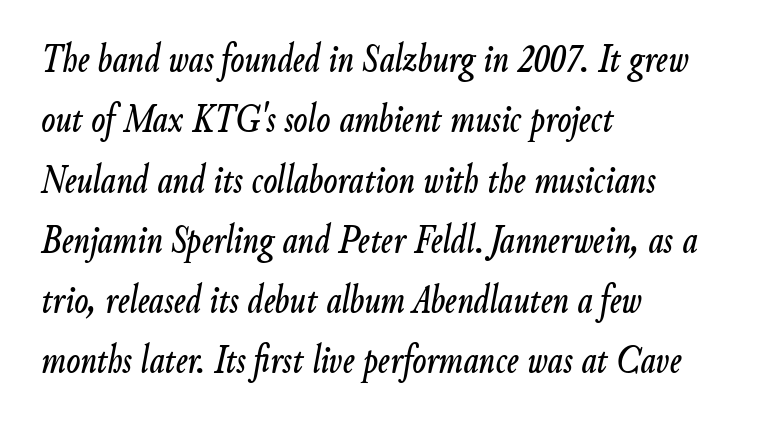
This rendering uses left alignment, leaving the right contour irregular. Only glyphs here, with clear space below each row. Posture: slanted. A typesetter would call this leading conventional body-copy spacing.
